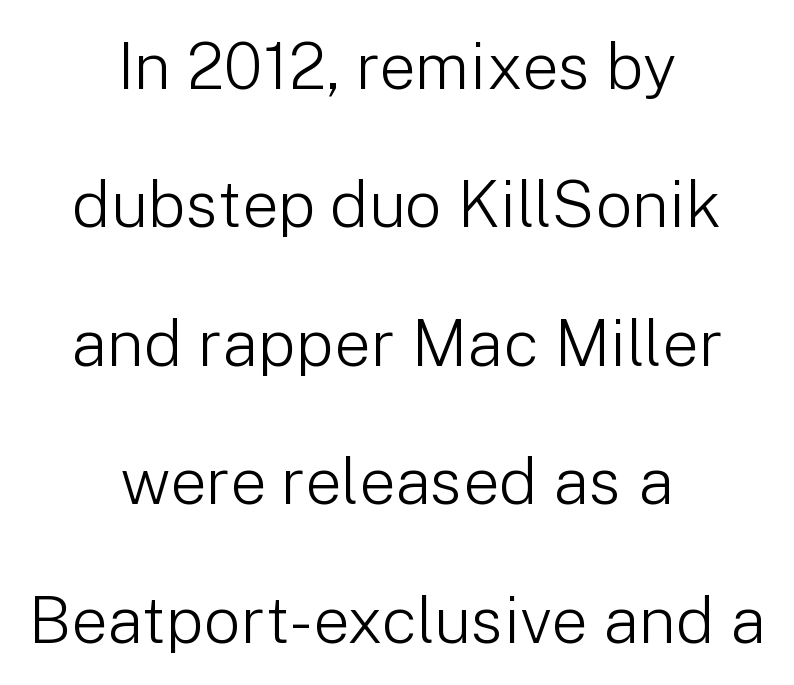
{"serif": "no", "italic": "no", "bold": "no", "weight": "light", "width": "normal", "stroke_contrast": "low", "x_height": "medium", "monospaced": "no", "underline": "no", "align": "center", "line_spacing": "loose", "line_spacing_ratio": 2.13, "letter_spacing": "normal", "letter_spacing_em": 0.0, "glyph_px": 65}
